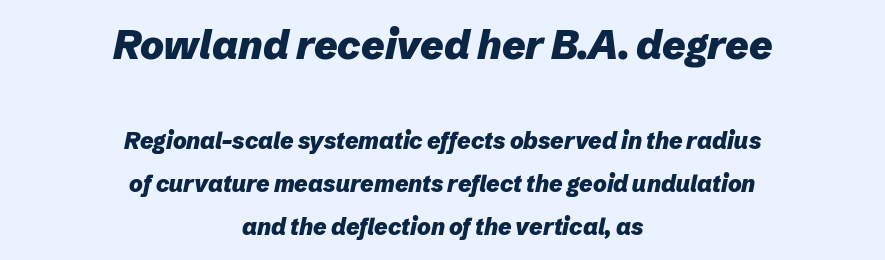
An italicized treatment has been applied to the whole sample. The area under the type is left untouched. Bold? Absolutely — the strokes are thick and heavy. Character widths vary here, with narrow letters taking less room than wide ones.
